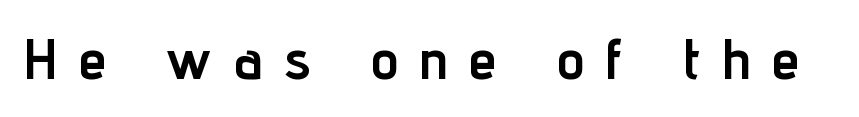
The image shows 56 px semibold, condensed sans-serif type, upright; set unusually wide letter spacing (+0.39 em), not underlined; low stroke contrast and a medium x-height.
